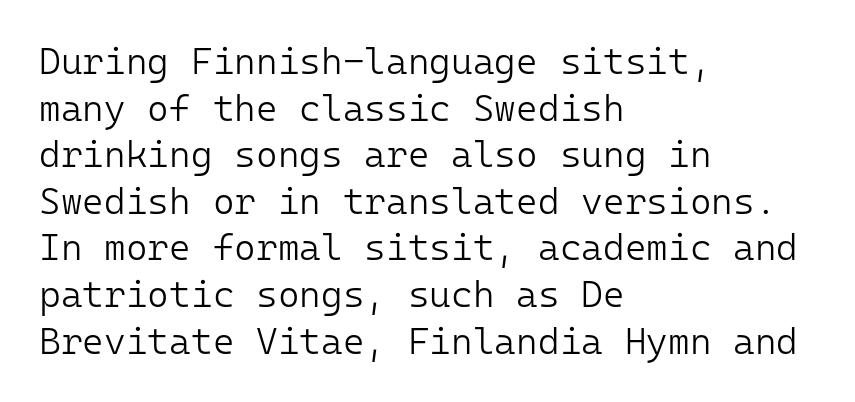
{"serif": "no", "italic": "no", "bold": "no", "weight": "light", "width": "normal", "stroke_contrast": "low", "x_height": "medium", "monospaced": "yes", "underline": "no", "align": "left", "line_spacing": "normal", "line_spacing_ratio": 1.26, "letter_spacing": "normal", "letter_spacing_em": 0.0, "glyph_px": 37}
